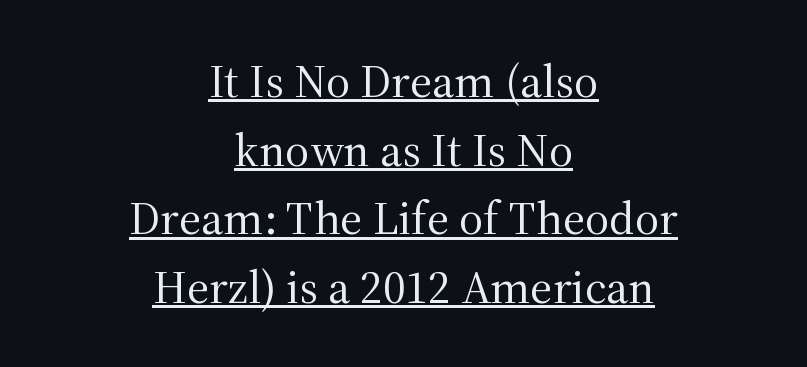
{"serif": "yes", "italic": "no", "bold": "no", "weight": "regular", "width": "normal", "stroke_contrast": "medium", "x_height": "medium", "monospaced": "no", "underline": "yes", "align": "center", "line_spacing": "normal", "line_spacing_ratio": 1.46, "letter_spacing": "normal", "letter_spacing_em": 0.0, "glyph_px": 47}
